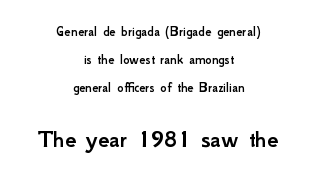
Short and long lines alike share a common midpoint. The passage shown has conventional tracking throughout. Is there much room between lines? Yes — plenty of vertical air separates them. Descender tails drop into unmarked territory.
